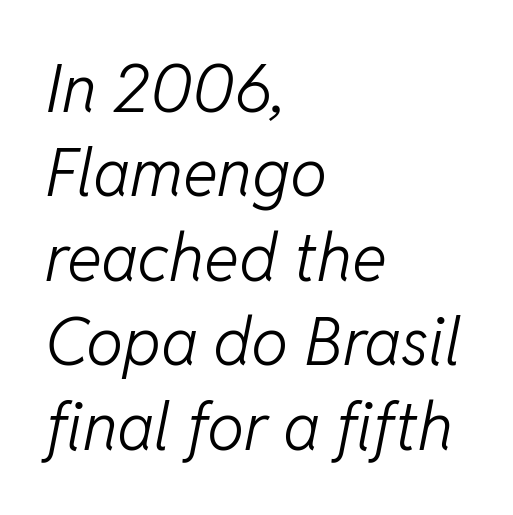
The image shows 66 px light type, italic (leaning right); set left-aligned, normal line spacing (1.28x), normal letter spacing, not underlined; low stroke contrast and a medium x-height.
